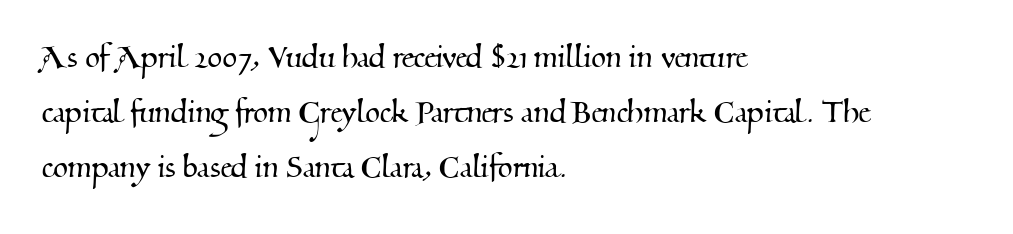
The image shows 38 px serif type; set left-aligned, normal line spacing (1.45x), normal letter spacing, not underlined; medium stroke contrast and a small x-height.
